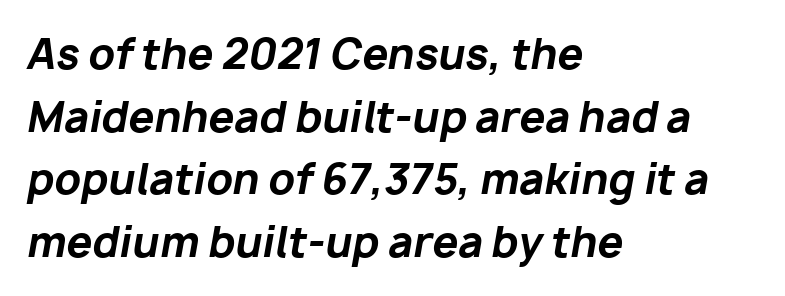
{"italic": "yes", "lean": "right", "slant_degrees": 10, "bold": "yes", "weight": "bold", "width": "normal", "stroke_contrast": "low", "x_height": "medium", "monospaced": "no", "underline": "no", "align": "left", "line_spacing": "normal", "line_spacing_ratio": 1.53, "letter_spacing": "normal", "letter_spacing_em": 0.0, "glyph_px": 41}
